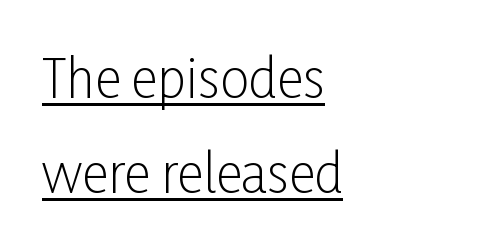
The image shows 52 px light, condensed sans-serif type, upright; set left-aligned, line spacing 1.82x, normal letter spacing, underlined; low stroke contrast and a medium x-height.
